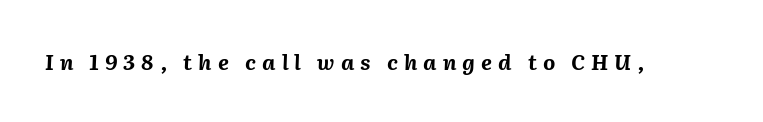
The image shows 21 px bold type, italic (leaning right); set unusually wide letter spacing (+0.29 em), not underlined.
